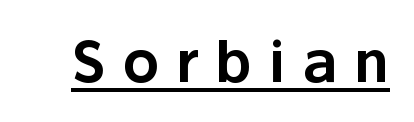
The image shows 57 px sans-serif type, upright; set unusually wide letter spacing (+0.29 em), underlined; low stroke contrast and a medium x-height.
